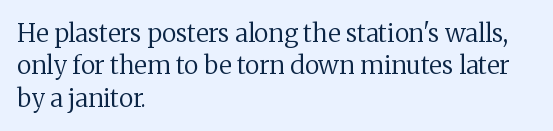
{"italic": "no", "bold": "no", "underline": "no", "align": "left", "line_spacing": "normal", "line_spacing_ratio": 1.3, "letter_spacing": "normal", "letter_spacing_em": 0.0, "glyph_px": 25}
